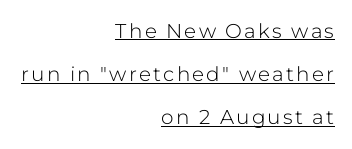
Q: Is the text bold? A: No.
Q: Is the text italic (slanted)? A: No, it is upright.
Q: Is the text underlined? A: Yes.
Q: How is the paragraph aligned? A: Right-aligned.
Q: Is the spacing between lines tight, normal or loose? A: Loose.
